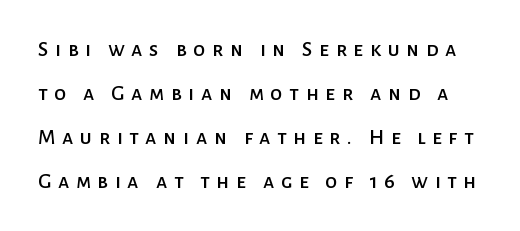
Q: Is the text italic (slanted)? A: No, it is upright.
Q: Is the text underlined? A: No.
Q: Is the spacing between letters normal or unusually wide? A: Unusually wide.
Q: Is the spacing between lines tight, normal or loose? A: Loose.
